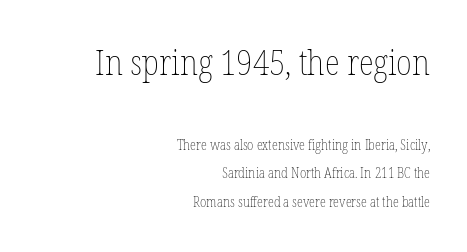
{"italic": "no", "bold": "no", "weight": "thin", "width": "condensed", "stroke_contrast": "low", "x_height": "medium", "monospaced": "no", "underline": "no", "align": "right", "line_spacing": "loose", "line_spacing_ratio": 2.01, "letter_spacing": "normal", "letter_spacing_em": 0.0, "larger_block": "first", "size_ratio": 2.5, "glyph_px": 35}
